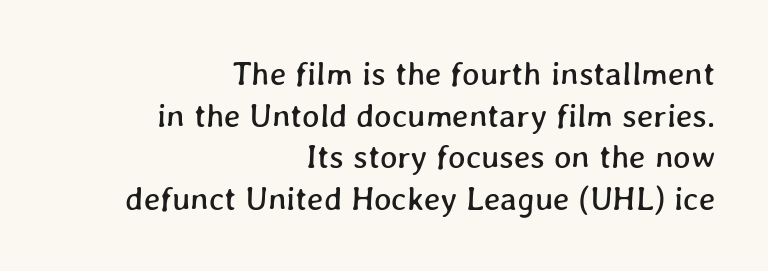
Q: Is the text underlined? A: No.
Q: How is the paragraph aligned? A: Right-aligned.
Q: Is the spacing between letters normal or unusually wide? A: Normal.
Q: Is the spacing between lines tight, normal or loose? A: Normal.
Q: Width (condensed, normal, or wide)? A: Normal.
Q: Stroke contrast? A: Low.
Q: x-height? A: Medium.
Q: Monospaced? A: No.
